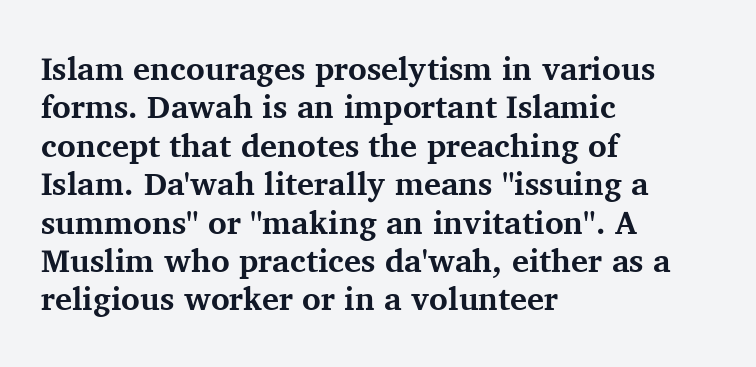
The image shows 32 px bold serif type, upright; set left-aligned, line spacing 1.2x, normal letter spacing, not underlined; medium stroke contrast and a medium x-height.
